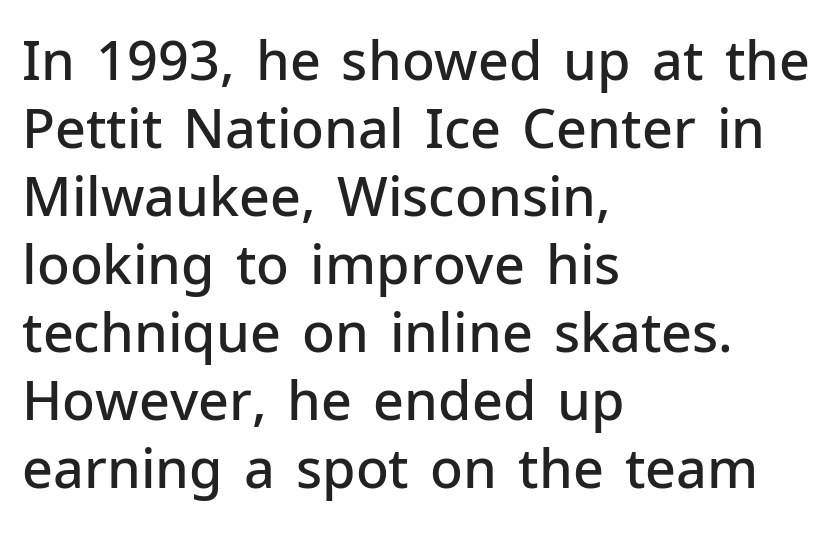
{"serif": "no", "italic": "no", "bold": "semi", "weight": "semibold", "width": "normal", "stroke_contrast": "low", "x_height": "medium", "monospaced": "no", "underline": "no", "align": "left", "line_spacing": "normal", "line_spacing_ratio": 1.26, "letter_spacing": "normal", "letter_spacing_em": 0.0, "glyph_px": 54}
